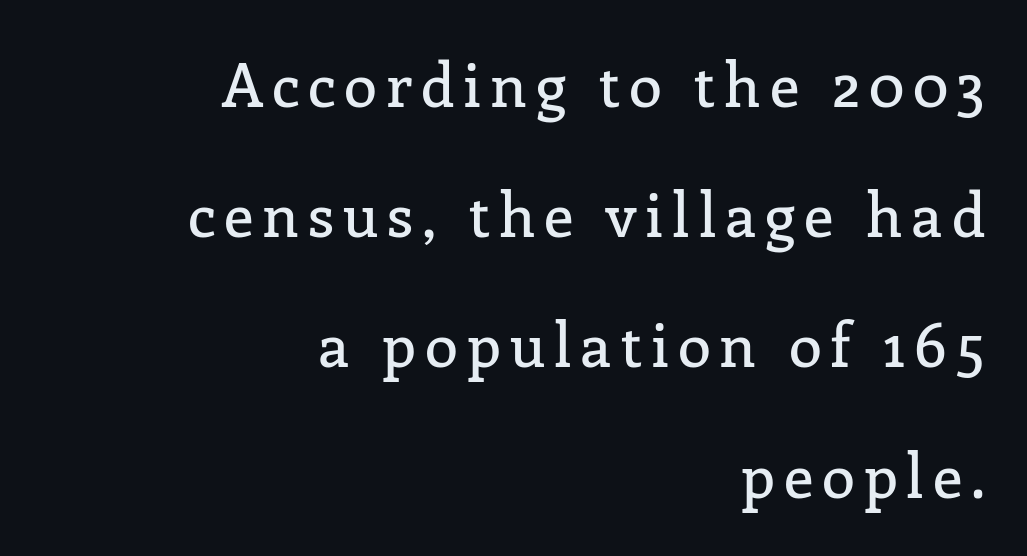
Q: Is the text italic (slanted)? A: No, it is upright.
Q: Is the typeface a serif or a sans-serif typeface? A: Serif.
Q: Is the text underlined? A: No.
Q: How is the paragraph aligned? A: Right-aligned.
Q: Is the spacing between lines tight, normal or loose? A: Loose.
Q: Width (condensed, normal, or wide)? A: Normal.
Q: Stroke contrast? A: Low.
Q: x-height? A: Medium.
Q: Monospaced? A: No.
